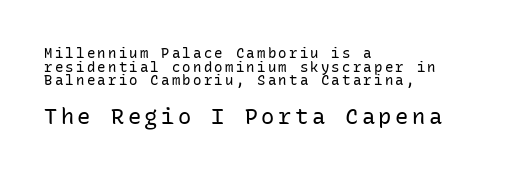
The area under the type is left untouched. Students, observe: this is what under-led, compact text looks like. This layout puts the modest block above and the oversized block below. Reading down the block, your eye returns to a fixed left position each line. When letters stand straight like this, we call the style roman or upright.
